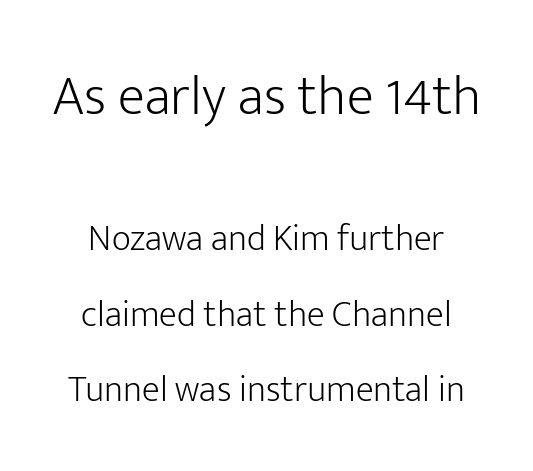
Note the varied advance widths — an 'i' is clearly narrower than an 'm'. Size hierarchy here favors the leading block over the trailing one. Rows of type keep a wide berth in the vertical direction. Descenders hang freely into open space.
